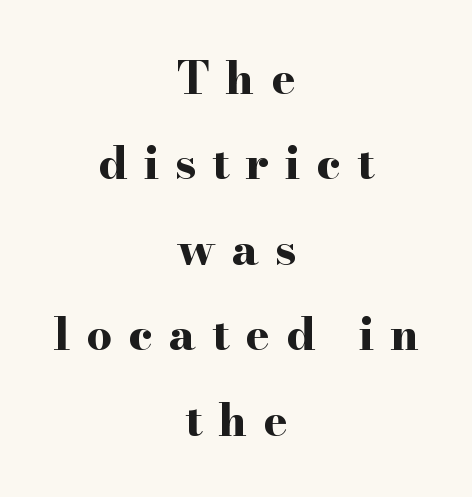
{"serif": "yes", "italic": "no", "bold": "yes", "weight": "bold", "width": "wide", "stroke_contrast": "high", "x_height": "small", "monospaced": "no", "underline": "no", "align": "center", "line_spacing": "loose", "line_spacing_ratio": 1.9, "letter_spacing": "wide", "letter_spacing_em": 0.36, "glyph_px": 45}
